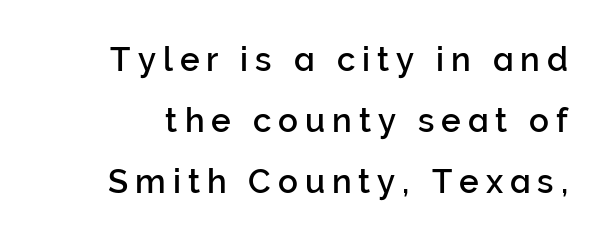
{"serif": "no", "italic": "no", "width": "normal", "stroke_contrast": "low", "x_height": "medium", "monospaced": "no", "underline": "no", "line_spacing_ratio": 1.85, "letter_spacing": "wide", "letter_spacing_em": 0.21, "glyph_px": 33}
